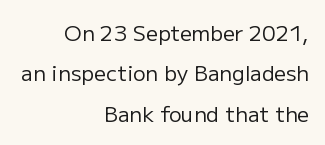
{"italic": "no", "bold": "no", "underline": "no", "align": "right", "line_spacing": "loose", "line_spacing_ratio": 1.92, "letter_spacing": "normal", "letter_spacing_em": 0.0, "glyph_px": 21}
